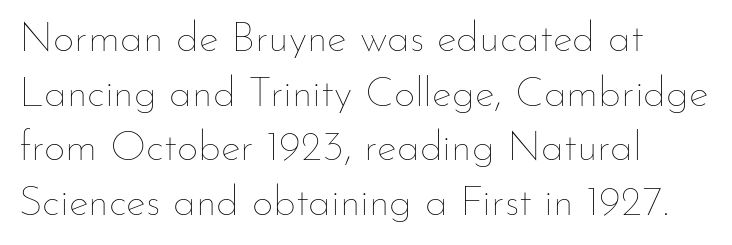
The zone under the glyphs is completely vacant. Quick note: interline space is typical. The weight tops out at a normal text grade. Proportional: the letters do not fall into vertical columns. Compared with typical body copy, the letter spacing here is the same.
